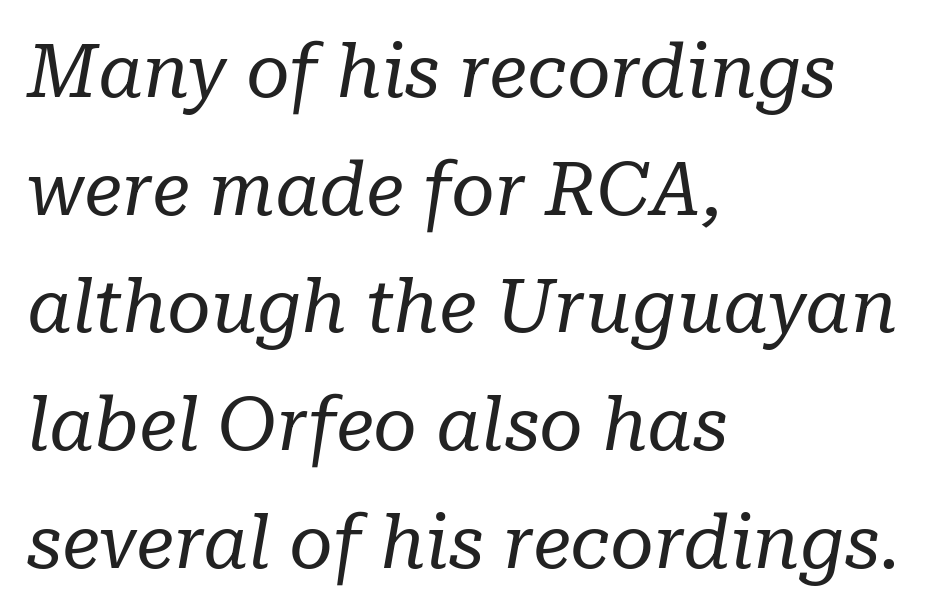
The image shows 75 px regular-weight serif type, italic (leaning right); set left-aligned, normal line spacing (1.57x), normal letter spacing, not underlined; low stroke contrast and a medium x-height.
